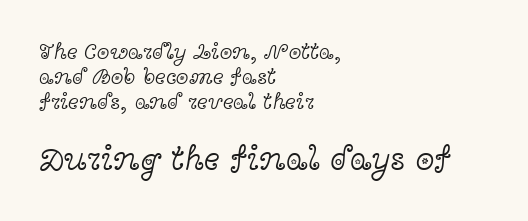
{"serif": "yes", "italic": "no", "bold": "no", "weight": "light", "width": "wide", "x_height": "medium", "monospaced": "no", "underline": "no", "align": "left", "line_spacing": "tight", "line_spacing_ratio": 1.08, "letter_spacing": "normal", "letter_spacing_em": 0.0, "larger_block": "second", "size_ratio": 1.48, "glyph_px": 34}
